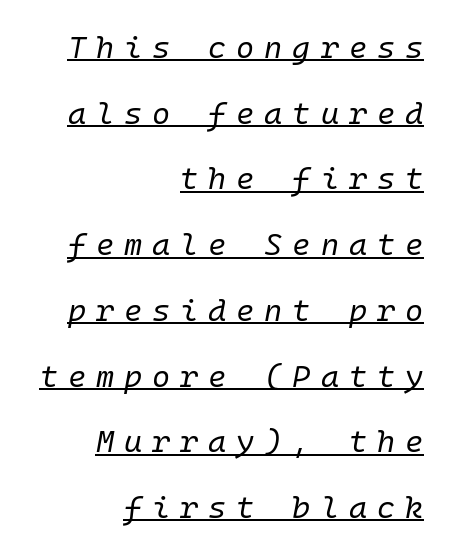
Q: Is the text bold? A: No.
Q: Is the text italic (slanted)? A: Yes, it leans right by about 10 degrees.
Q: Is the text underlined? A: Yes.
Q: How is the paragraph aligned? A: Right-aligned.
Q: Is the spacing between letters normal or unusually wide? A: Unusually wide.
Q: Is the spacing between lines tight, normal or loose? A: Loose.
Q: Width (condensed, normal, or wide)? A: Normal.
Q: Stroke contrast? A: Low.
Q: x-height? A: Medium.
Q: Monospaced? A: Yes.
